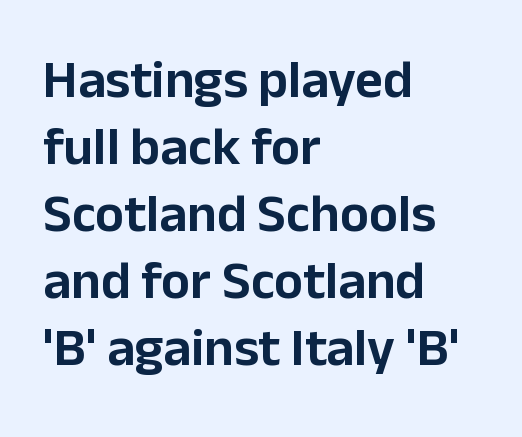
{"serif": "no", "italic": "no", "width": "normal", "stroke_contrast": "low", "x_height": "medium", "monospaced": "no", "underline": "no", "align": "left", "line_spacing_ratio": 1.24, "letter_spacing": "normal", "letter_spacing_em": 0.0, "glyph_px": 54}
